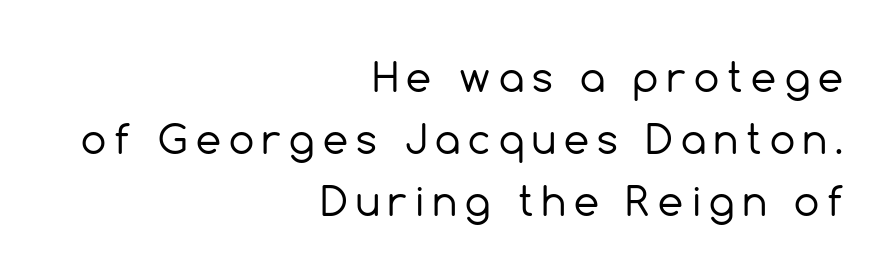
Q: Is the text bold? A: No.
Q: Is the text italic (slanted)? A: No, it is upright.
Q: Is the typeface a serif or a sans-serif typeface? A: Sans-serif.
Q: Is the text underlined? A: No.
Q: How is the paragraph aligned? A: Right-aligned.
Q: Is the spacing between letters normal or unusually wide? A: Unusually wide.
Q: Is the spacing between lines tight, normal or loose? A: Normal.
Q: Width (condensed, normal, or wide)? A: Normal.
Q: x-height? A: Medium.
Q: Monospaced? A: No.
